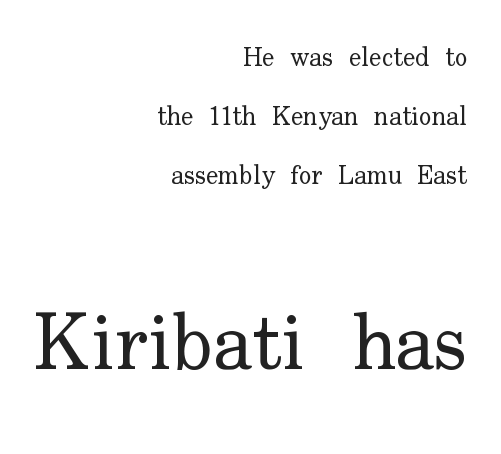
Compared with typical body copy, the letter spacing here is the same. On a weight scale, this lands at 450 or below. Line endings align vertically; line beginnings do not. Visually, the bottom section dominates because its glyphs are scaled up. Do the characters align in a grid? No, the font is proportional. Note: serifs present on the glyphs.
